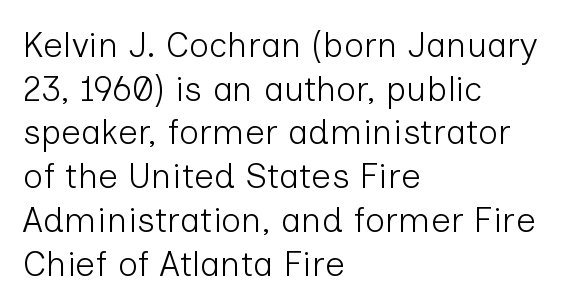
The image shows 35 px light sans-serif type, upright; set left-aligned, normal line spacing (1.25x), normal letter spacing, not underlined; low stroke contrast and a medium x-height.
